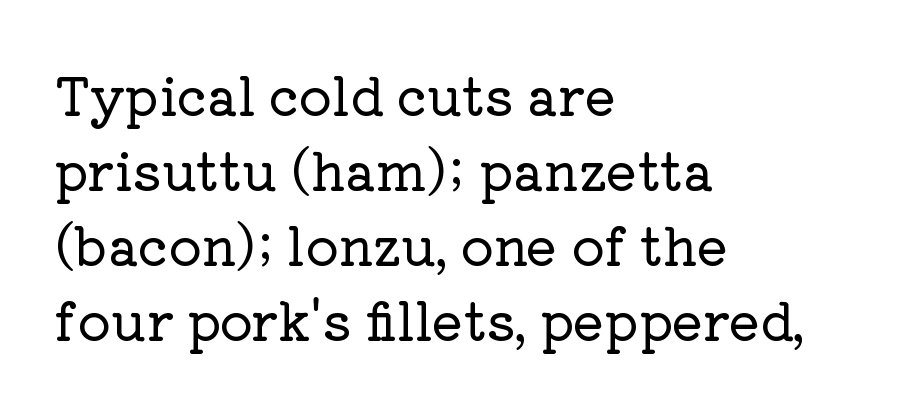
Serif or sans? Serif — the stroke terminals have little feet. The rendering uses natural spacing where letterforms have individual widths. How are the letters spaced? Ordinarily, with no added tracking. Students, observe: this is what conventionally led text looks like. When letters stand straight like this, we call the style roman or upright.
